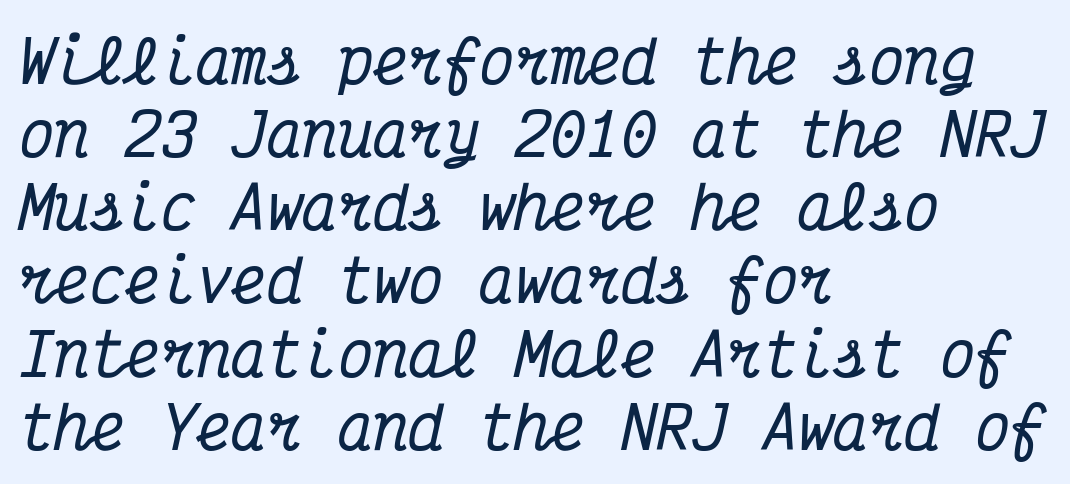
Q: Is the text italic (slanted)? A: Yes, it leans right by about 12 degrees.
Q: Is the typeface a serif or a sans-serif typeface? A: Serif.
Q: Is the text underlined? A: No.
Q: How is the paragraph aligned? A: Left-aligned.
Q: Is the spacing between letters normal or unusually wide? A: Normal.
Q: Width (condensed, normal, or wide)? A: Condensed.
Q: Stroke contrast? A: Medium.
Q: x-height? A: Medium.
Q: Monospaced? A: Yes.
